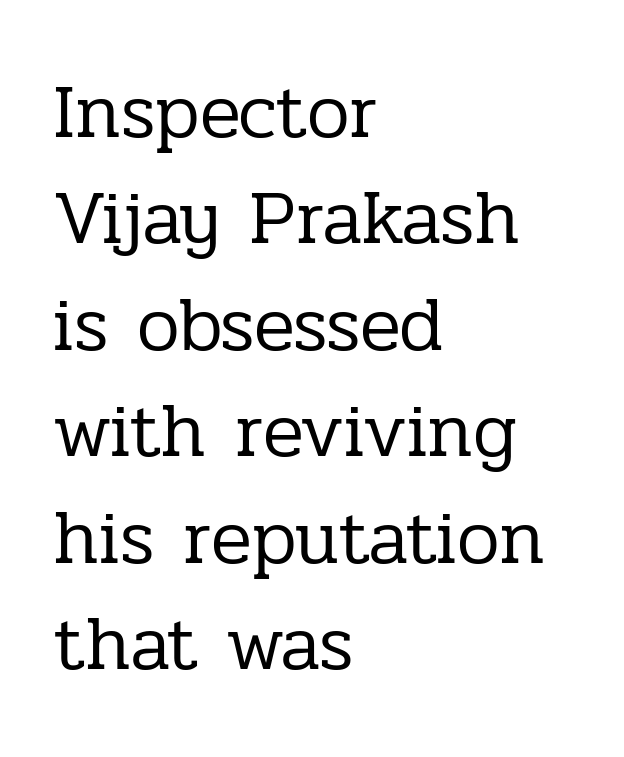
Descenders hang freely into open space. The face used here is proportionally spaced, like ordinary book or web type. Alignment: flush left. Is there much room between lines? A standard amount, neither cramped nor airy.
